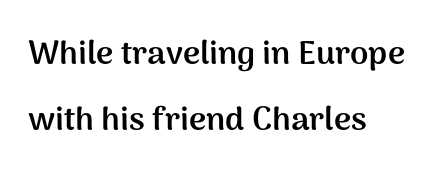
{"serif": "no", "italic": "no", "bold": "yes", "weight": "semibold", "width": "normal", "stroke_contrast": "medium", "x_height": "medium", "monospaced": "no", "underline": "no", "align": "left", "line_spacing": "loose", "line_spacing_ratio": 2.0, "letter_spacing": "normal", "letter_spacing_em": 0.0, "glyph_px": 33}
